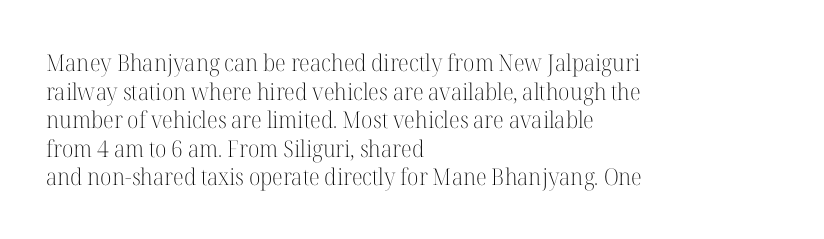
The image shows 23 px text type, upright; set left-aligned, line spacing 1.24x, normal letter spacing, not underlined.
